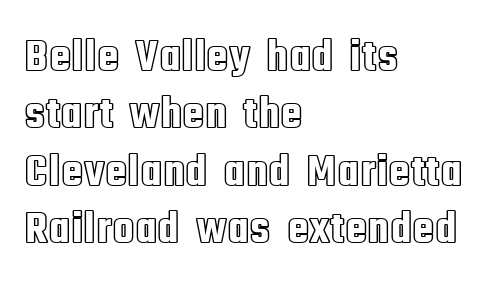
The specimen reads as upright at a glance. Which margin do the lines hug? The left one — the right edge is uneven. Varying glyph widths throughout — classic text-font behaviour. Compared with typical paragraphs, the rows here are spaced about the same. Words appear dense and cohesive because spacing is normal.
